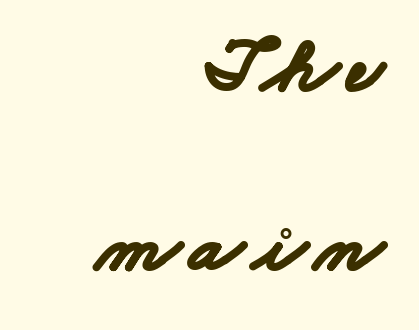
Q: Is the text bold? A: Yes.
Q: Is the typeface a serif or a sans-serif typeface? A: Sans-serif.
Q: Is the text underlined? A: No.
Q: How is the paragraph aligned? A: Right-aligned.
Q: Is the spacing between lines tight, normal or loose? A: Loose.
Q: Width (condensed, normal, or wide)? A: Wide.
Q: Stroke contrast? A: Low.
Q: x-height? A: Small.
Q: Monospaced? A: No.
